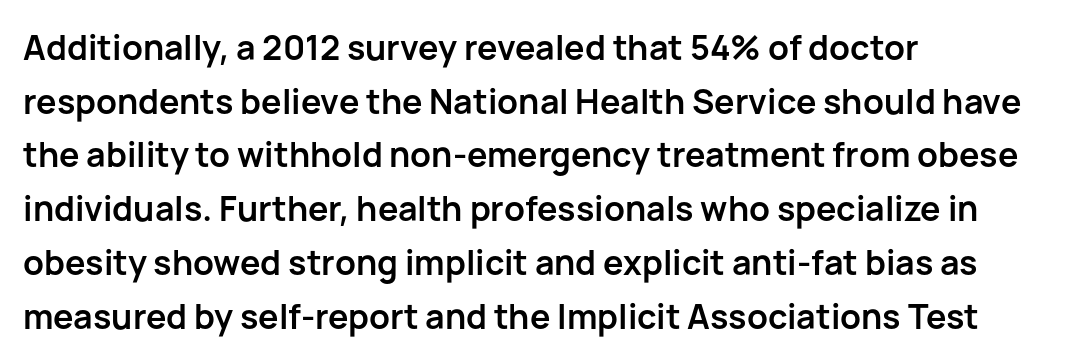
{"serif": "no", "italic": "no", "bold": "yes", "weight": "semibold", "width": "normal", "stroke_contrast": "low", "x_height": "medium", "monospaced": "no", "underline": "no", "align": "left", "line_spacing": "normal", "line_spacing_ratio": 1.58, "letter_spacing": "normal", "letter_spacing_em": 0.0, "glyph_px": 34}
